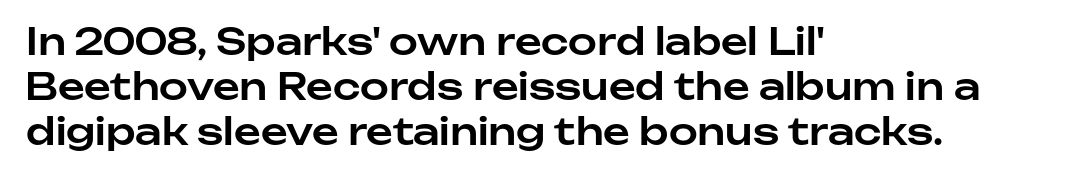
The image shows 37 px sans-serif type, upright; set left-aligned, line spacing 1.21x, normal letter spacing, not underlined; low stroke contrast and a medium x-height.
